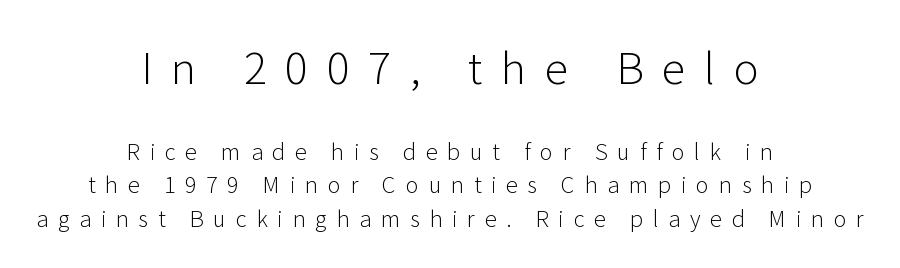
The face used here is proportionally spaced, like ordinary book or web type. Letterform terminals end flat and unadorned throughout the passage. Regular leading. Where is the straight margin? There isn't one; the lines are centered. Inter-character spacing is expanded well beyond the font's built-in metrics.
